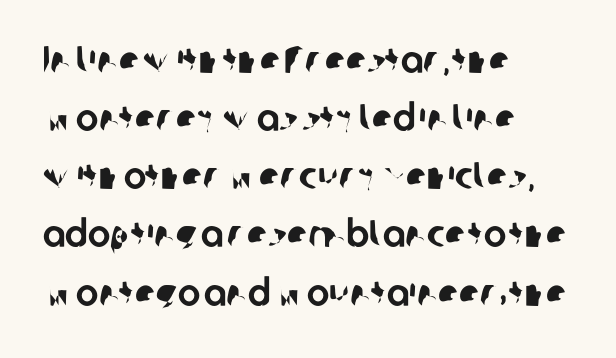
Q: Is the typeface a serif or a sans-serif typeface? A: Sans-serif.
Q: Is the text underlined? A: No.
Q: How is the paragraph aligned? A: Left-aligned.
Q: Is the spacing between letters normal or unusually wide? A: Normal.
Q: Is the spacing between lines tight, normal or loose? A: Normal.
Q: Width (condensed, normal, or wide)? A: Normal.
Q: Stroke contrast? A: Low.
Q: x-height? A: Medium.
Q: Monospaced? A: No.
